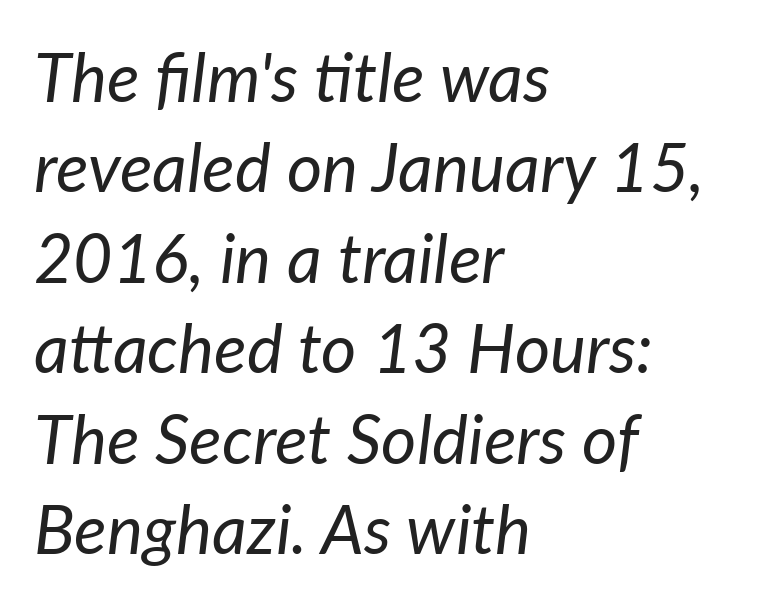
Q: Is the text bold? A: No.
Q: Is the text italic (slanted)? A: Yes, it leans right by about 7 degrees.
Q: Is the text underlined? A: No.
Q: How is the paragraph aligned? A: Left-aligned.
Q: Is the spacing between letters normal or unusually wide? A: Normal.
Q: Is the spacing between lines tight, normal or loose? A: Normal.
Q: Width (condensed, normal, or wide)? A: Normal.
Q: Stroke contrast? A: Low.
Q: x-height? A: Medium.
Q: Monospaced? A: No.
